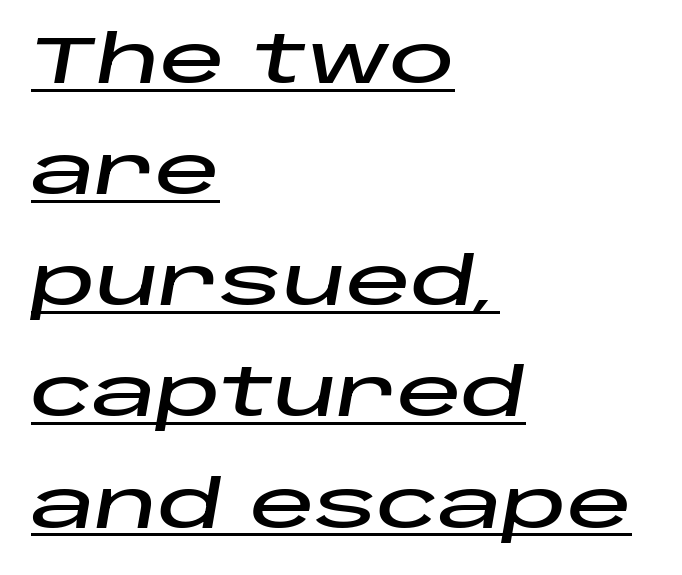
{"italic": "yes", "lean": "right", "slant_degrees": 10, "width": "wide", "stroke_contrast": "low", "x_height": "large", "monospaced": "no", "underline": "yes", "align": "left", "line_spacing_ratio": 1.71, "letter_spacing": "normal", "letter_spacing_em": 0.0, "glyph_px": 65}
